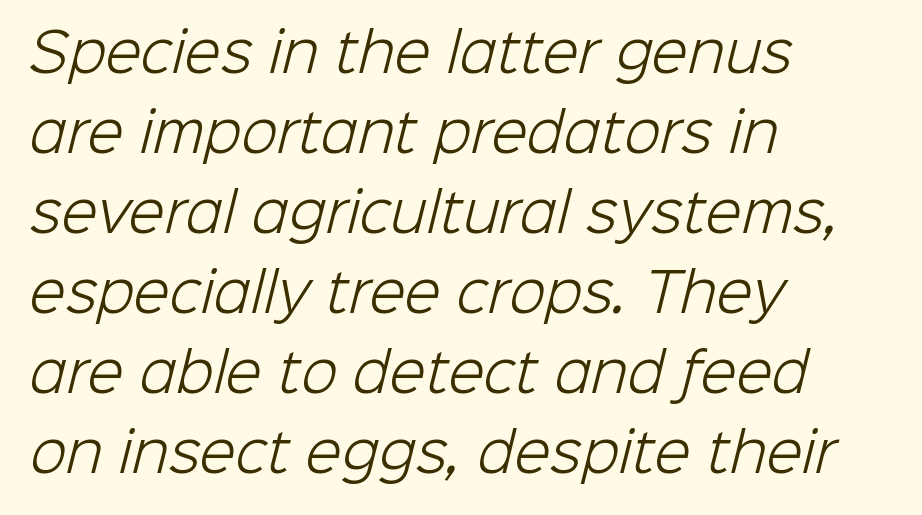
Nothing heavy about these letters — not bold at all. The tracking reads as untouched default to a designer's eye. You could not count columns in this text — the font is proportionally spaced. Check where the strokes stop: nothing finishes them off — pure sans.
